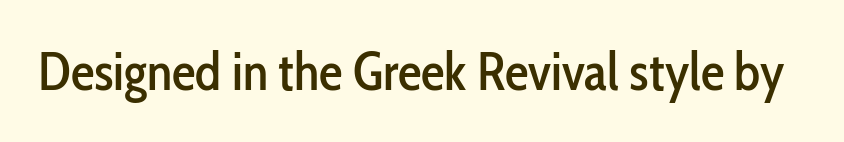
Q: Is the text italic (slanted)? A: No, it is upright.
Q: Is the typeface a serif or a sans-serif typeface? A: Sans-serif.
Q: Is the text underlined? A: No.
Q: Is the spacing between letters normal or unusually wide? A: Normal.
Q: Width (condensed, normal, or wide)? A: Condensed.
Q: Stroke contrast? A: Low.
Q: x-height? A: Medium.
Q: Monospaced? A: No.
